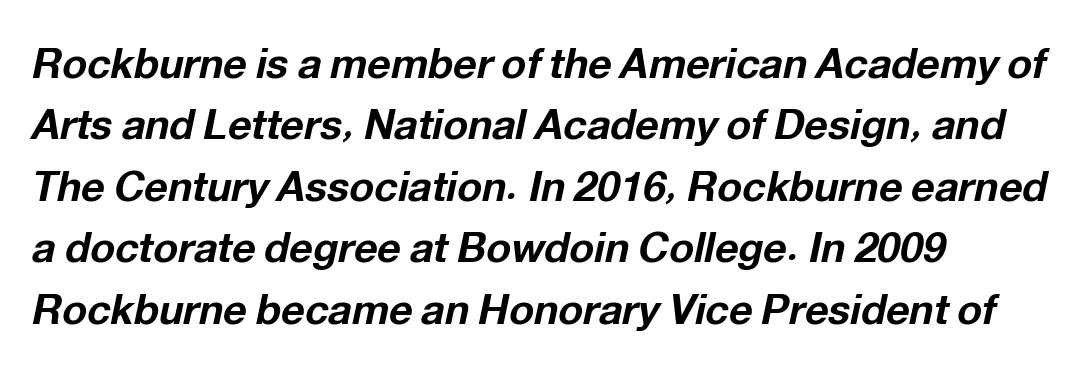
Every row of glyphs begins at an identical x-position on the left. The rendering uses a bold face; every stroke is thick and dark. Every character sits at an angle, as italics do. The passage shown stacks its lines at a standard gap. A typesetter would call this proportional, since set widths differ per character. Rule under the text: the space is simply empty.
